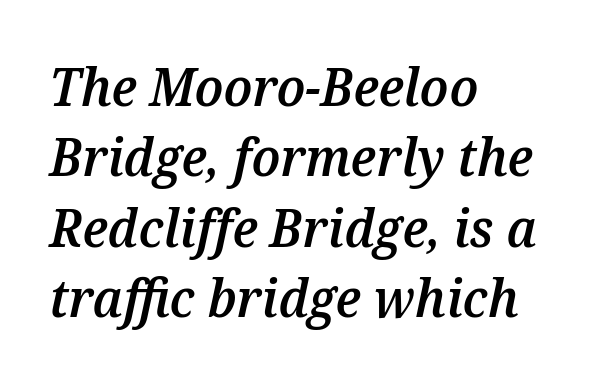
{"italic": "yes", "lean": "right", "slant_degrees": 12, "bold": "semi", "weight": "semibold", "width": "normal", "stroke_contrast": "medium", "x_height": "medium", "monospaced": "no", "underline": "no", "align": "left", "line_spacing": "normal", "line_spacing_ratio": 1.33, "letter_spacing": "normal", "letter_spacing_em": 0.0, "glyph_px": 53}
